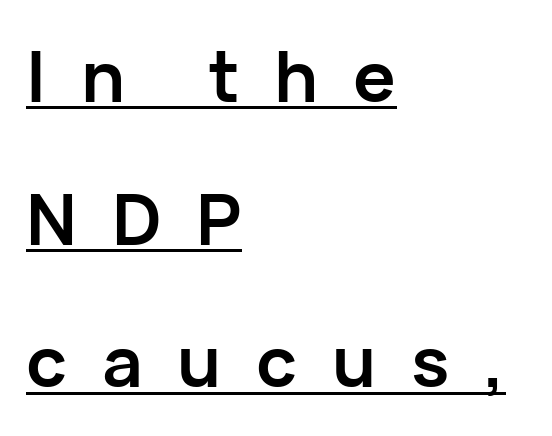
{"serif": "no", "italic": "no", "bold": "yes", "weight": "semibold", "width": "normal", "stroke_contrast": "low", "x_height": "medium", "monospaced": "no", "underline": "yes", "align": "left", "line_spacing": "loose", "line_spacing_ratio": 2.01, "letter_spacing": "wide", "letter_spacing_em": 0.49, "glyph_px": 71}
